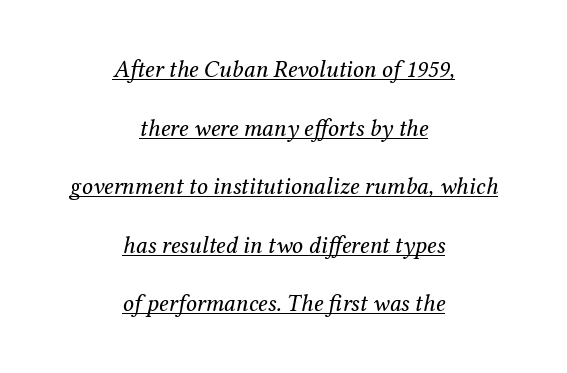
Q: Is the text bold? A: No.
Q: Is the text italic (slanted)? A: Yes, it leans right by about 12 degrees.
Q: Is the text underlined? A: Yes.
Q: How is the paragraph aligned? A: Centered.
Q: Is the spacing between letters normal or unusually wide? A: Normal.
Q: Is the spacing between lines tight, normal or loose? A: Loose.
